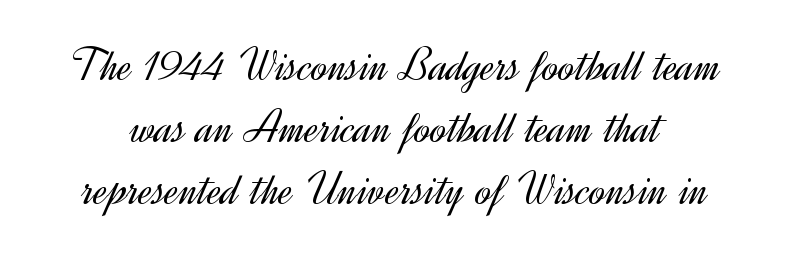
The image shows 49 px light sans-serif type; set normal line spacing (1.27x), normal letter spacing, not underlined; a small x-height.
